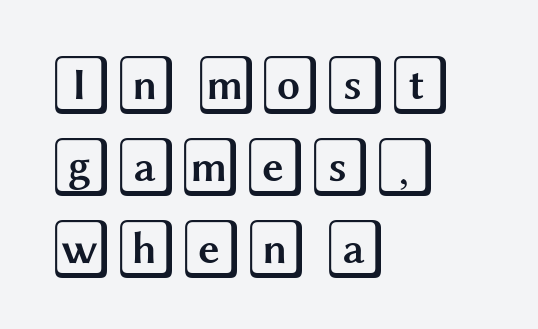
There is no visible air inserted between adjacent glyphs. Successive baselines arrive at the customary interval. Lines of text with bare space underneath. Where is the straight margin? On the left. Posture: upright roman.
